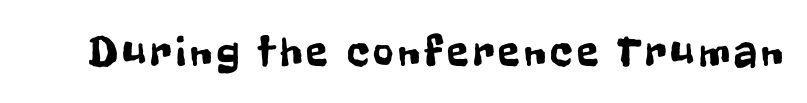
The designer went with a sans here, leaving each stem footless. Posture: vertical. Beneath every word, the page is bare. Is this a fixed-width face? No — the glyphs have proportional, varying widths.
